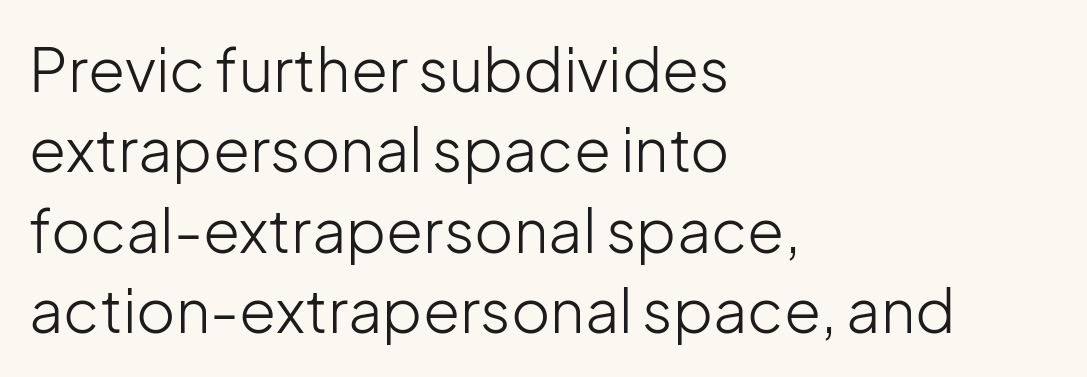
Default kerning and tracking; the words read as compact shapes. The setting favours the left margin, as ordinary paragraphs usually do. The characters display no serif detailing; their extremities are plain. Do the characters align in a grid? No, the font is proportional. Rendered with straight, roman letterforms. No letter is thick-stroked: the sample isn't bold.
